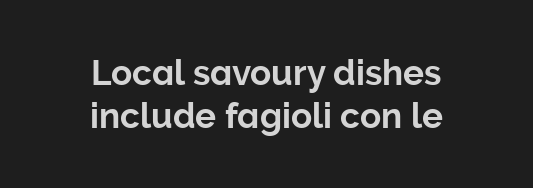
Q: Is the text italic (slanted)? A: No, it is upright.
Q: Is the typeface a serif or a sans-serif typeface? A: Sans-serif.
Q: Is the text underlined? A: No.
Q: How is the paragraph aligned? A: Centered.
Q: Is the spacing between letters normal or unusually wide? A: Normal.
Q: Width (condensed, normal, or wide)? A: Normal.
Q: Stroke contrast? A: Low.
Q: x-height? A: Medium.
Q: Monospaced? A: No.
